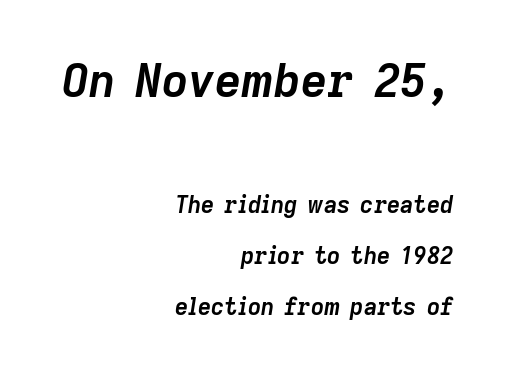
In terms of posture, this sample is oblique. A great deal of white space separates one row of letters from the next. Nobody touched the tracking dial on this one. The passage shown is not underscored anywhere. You could not count columns in this text — the font is proportionally spaced. This layout puts the oversized block above and the modest block below.
